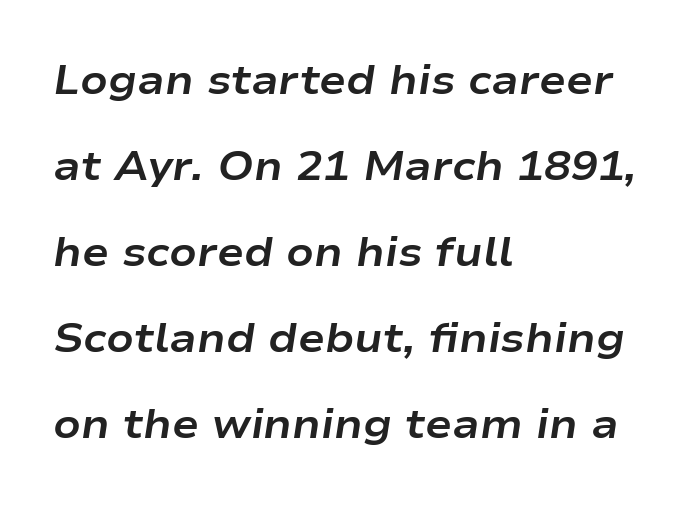
You can tell it's italic because the verticals aren't actually vertical. Summary of vertical rhythm: relaxed, with wide interline spacing. Only glyphs here, with clear space below each row. This rendering leaves character spacing at its baseline value.
